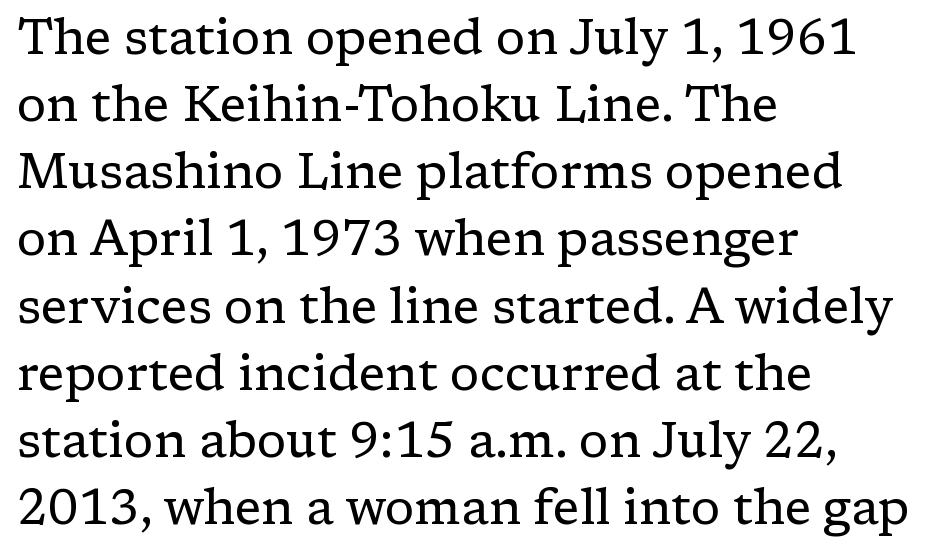
{"serif": "yes", "italic": "no", "bold": "no", "weight": "regular", "width": "normal", "stroke_contrast": "low", "x_height": "medium", "monospaced": "no", "underline": "no", "align": "left", "line_spacing": "normal", "line_spacing_ratio": 1.37, "letter_spacing": "normal", "letter_spacing_em": 0.0, "glyph_px": 49}
